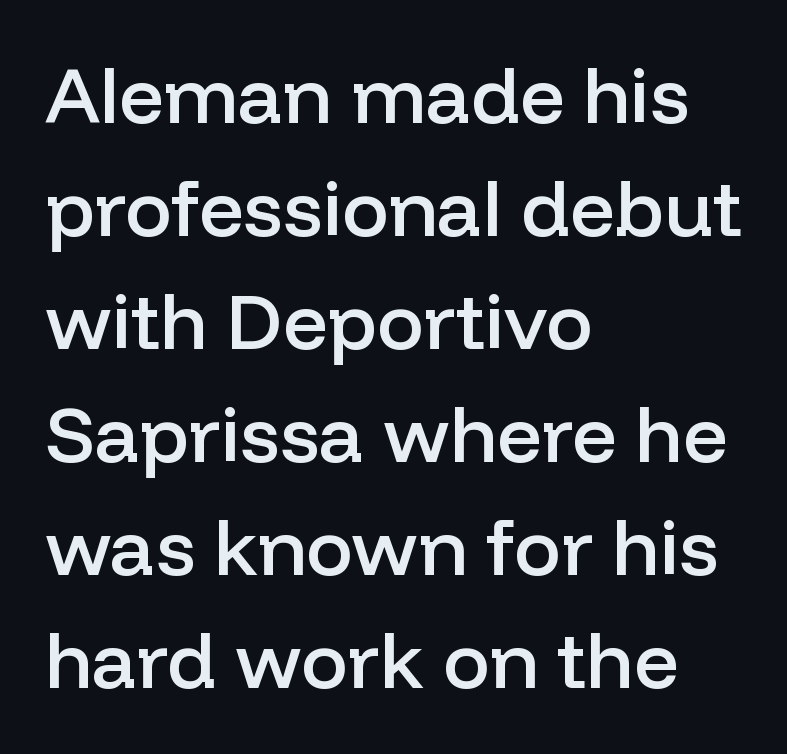
{"serif": "no", "italic": "no", "bold": "semi", "weight": "semibold", "width": "normal", "stroke_contrast": "low", "x_height": "medium", "monospaced": "no", "underline": "no", "align": "left", "line_spacing": "normal", "line_spacing_ratio": 1.45, "letter_spacing": "normal", "letter_spacing_em": 0.0, "glyph_px": 78}
